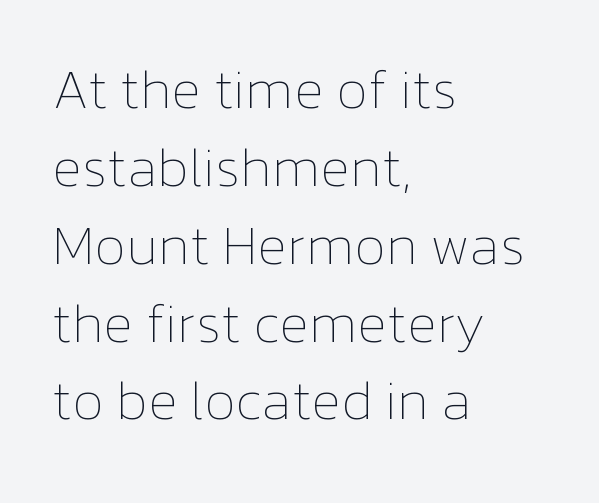
Q: Is the text bold? A: No.
Q: Is the text italic (slanted)? A: No, it is upright.
Q: Is the text underlined? A: No.
Q: How is the paragraph aligned? A: Left-aligned.
Q: Is the spacing between letters normal or unusually wide? A: Normal.
Q: Is the spacing between lines tight, normal or loose? A: Normal.
Q: Width (condensed, normal, or wide)? A: Normal.
Q: Stroke contrast? A: Low.
Q: x-height? A: Medium.
Q: Monospaced? A: No.
